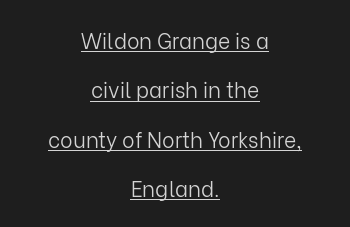
The rendering keeps characters at their native spacing. Tall strokes in this sample are plumb rather than angled. The rendering positions every line midway between the sides. The weight tops out at a normal text grade.
